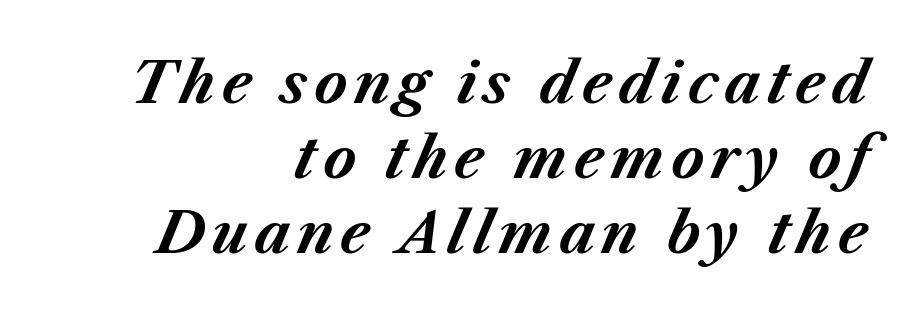
The passage shown is typed in a proportional face where columns would drift. Each line ends at the same right margin while the left side varies. Baseline-to-baseline distance is the conventional proportion of letter height. Beneath every word, the page is bare.
